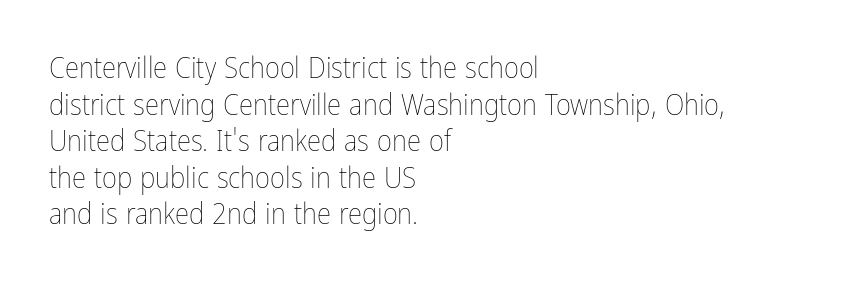
Q: Is the text bold? A: No.
Q: Is the text italic (slanted)? A: No, it is upright.
Q: Is the text underlined? A: No.
Q: How is the paragraph aligned? A: Left-aligned.
Q: Is the spacing between letters normal or unusually wide? A: Normal.
Q: Is the spacing between lines tight, normal or loose? A: Normal.
Q: Width (condensed, normal, or wide)? A: Condensed.
Q: Stroke contrast? A: Low.
Q: x-height? A: Medium.
Q: Monospaced? A: No.
